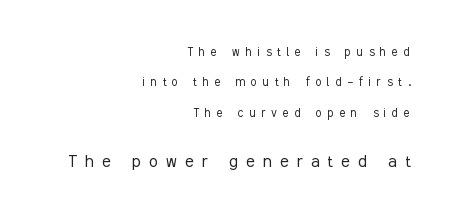
Nothing heavy about these letters — not bold at all. What stands out about the letter spacing? Its width — letters are far apart. Baseline-to-baseline distance is far greater than the letter height. The paragraph has a hard right edge and a soft left edge. Type size steps up from the first block to the second. Clear beneath every line of the passage.
